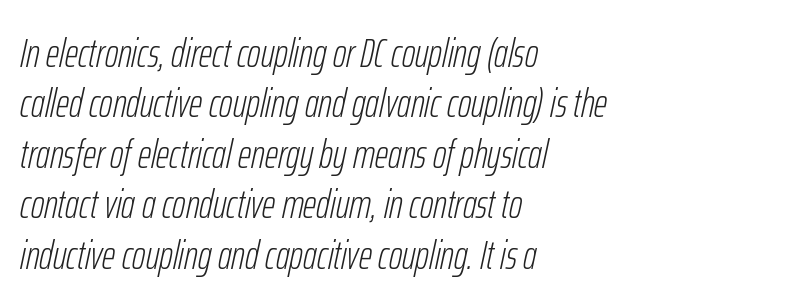
{"italic": "yes", "lean": "right", "slant_degrees": 12, "bold": "no", "weight": "light", "width": "condensed", "stroke_contrast": "low", "x_height": "medium", "monospaced": "no", "underline": "no", "align": "left", "line_spacing_ratio": 1.23, "letter_spacing": "normal", "letter_spacing_em": 0.0, "glyph_px": 41}
